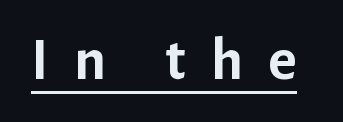
{"serif": "no", "italic": "no", "bold": "yes", "weight": "semibold", "width": "normal", "stroke_contrast": "low", "x_height": "medium", "monospaced": "no", "underline": "yes", "letter_spacing": "wide", "letter_spacing_em": 0.42, "glyph_px": 60}
